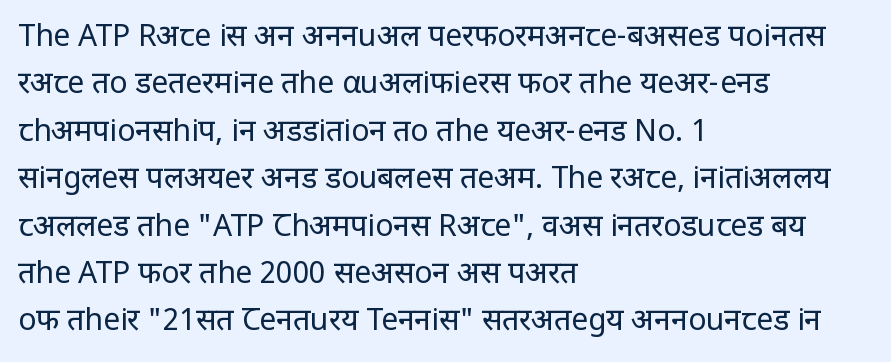
{"serif": "no", "italic": "no", "bold": "no", "weight": "regular", "width": "condensed", "stroke_contrast": "low", "x_height": "large", "monospaced": "no", "underline": "no", "align": "left", "line_spacing": "normal", "line_spacing_ratio": 1.58, "letter_spacing": "normal", "letter_spacing_em": 0.0, "glyph_px": 30}
